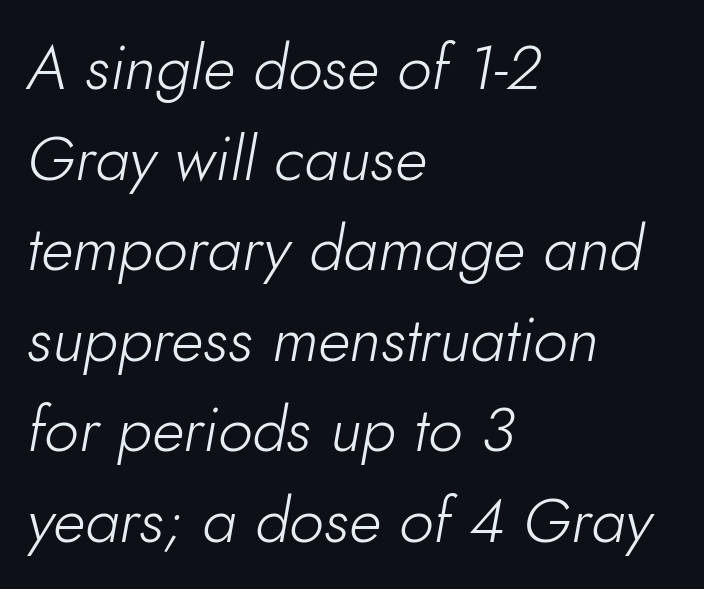
The image shows 62 px light type, italic (leaning right); set left-aligned, normal line spacing (1.46x), normal letter spacing, not underlined; low stroke contrast and a small x-height.
